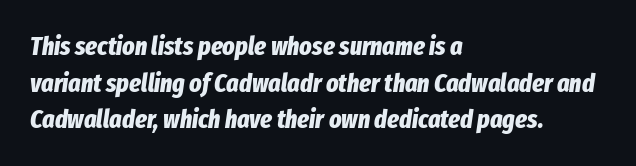
The image shows 26 px bold type, italic (leaning right); set left-aligned, normal line spacing (1.41x), normal letter spacing, not underlined.
